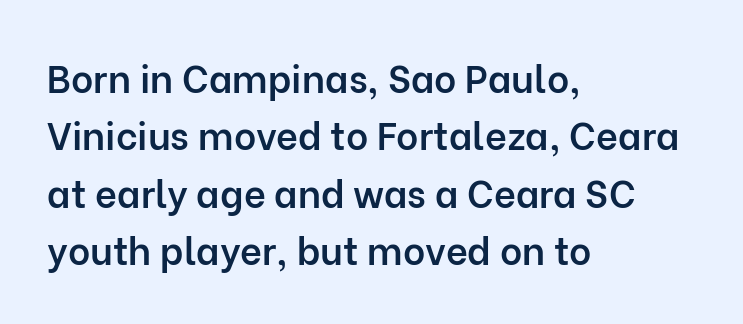
A student would call this left alignment; a typographer would say flush left, rag right. Spacing between characters is what you'd get straight out of the box. What's the leading like? Ordinary, nothing unusual. The face used here is proportionally spaced, like ordinary book or web type. Underlining? Definitely not there. Every letter is mildly thick-stroked: semibold rather than bold.
